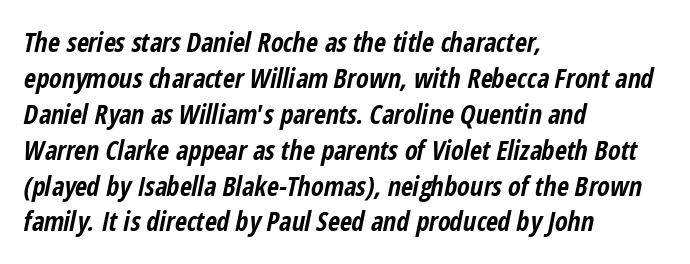
Every letter is thick-stroked: bold, no question. Each row of text sits above clean, open space. Summary of vertical rhythm: regular, with standard interline spacing. Compared with a centered layout, this one pins lines to the left instead.
